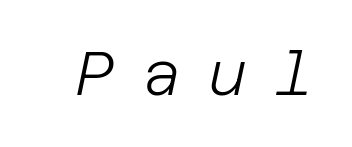
The image shows 60 px light type, italic (leaning right); set unusually wide letter spacing (+0.46 em), not underlined; low stroke contrast and a large x-height.
